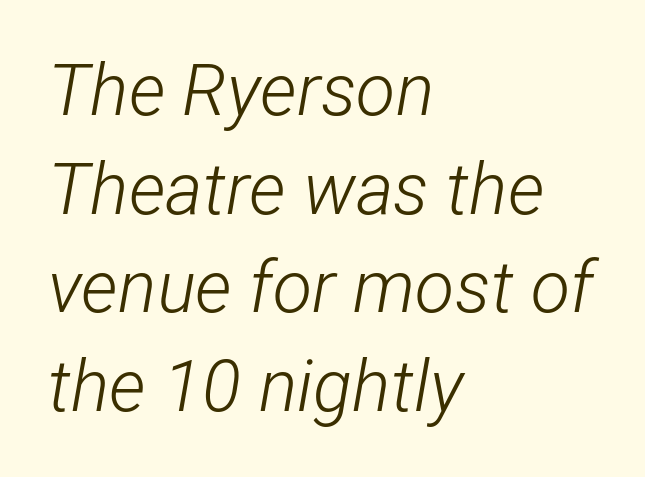
Q: Is the text bold? A: No.
Q: Is the text italic (slanted)? A: Yes, it leans right by about 12 degrees.
Q: Is the text underlined? A: No.
Q: How is the paragraph aligned? A: Left-aligned.
Q: Is the spacing between letters normal or unusually wide? A: Normal.
Q: Is the spacing between lines tight, normal or loose? A: Normal.
Q: Width (condensed, normal, or wide)? A: Condensed.
Q: Stroke contrast? A: Low.
Q: x-height? A: Medium.
Q: Monospaced? A: No.
